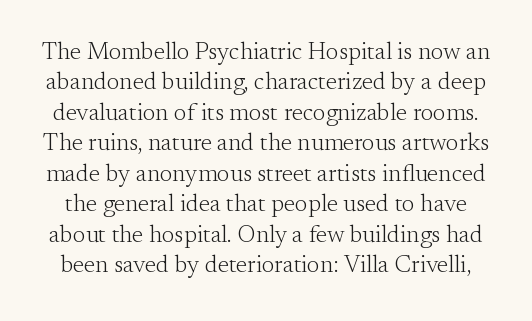
{"italic": "no", "bold": "no", "underline": "no", "line_spacing": "normal", "line_spacing_ratio": 1.27, "letter_spacing": "normal", "letter_spacing_em": 0.0, "glyph_px": 24}
